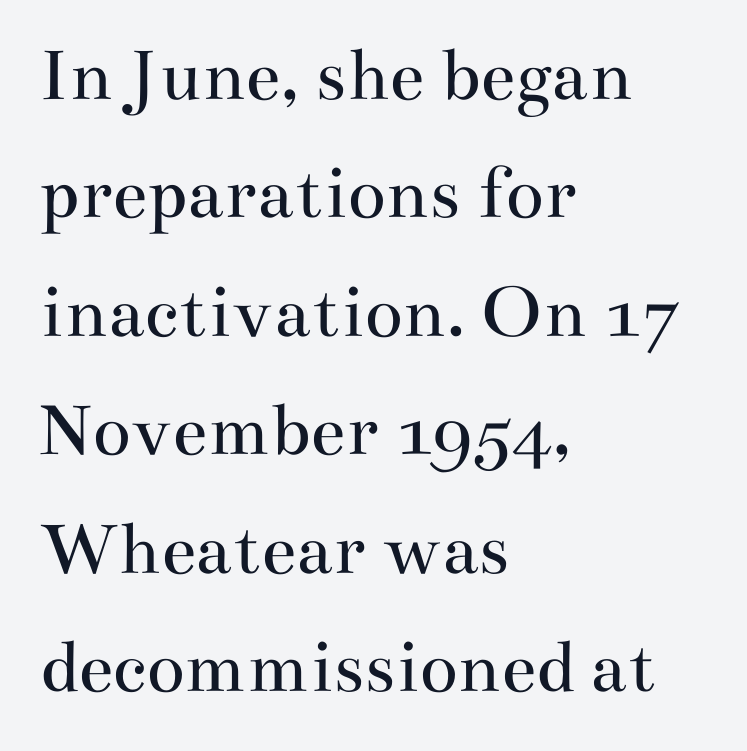
{"serif": "yes", "italic": "no", "bold": "no", "weight": "regular", "width": "wide", "stroke_contrast": "medium", "x_height": "small", "monospaced": "no", "underline": "no", "align": "left", "line_spacing": "normal", "line_spacing_ratio": 1.5, "letter_spacing": "normal", "letter_spacing_em": 0.0, "glyph_px": 79}
